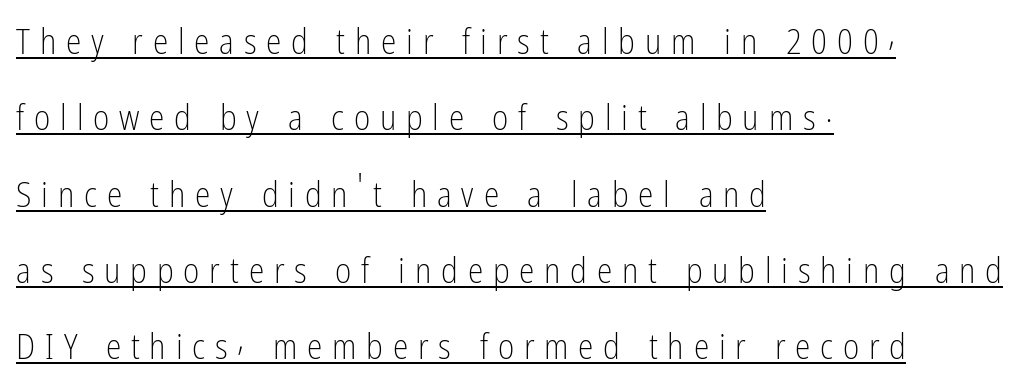
The image shows 35 px light, condensed sans-serif type, upright; set left-aligned, loose line spacing (2.18x), unusually wide letter spacing (+0.28 em), underlined; low stroke contrast and a medium x-height.
